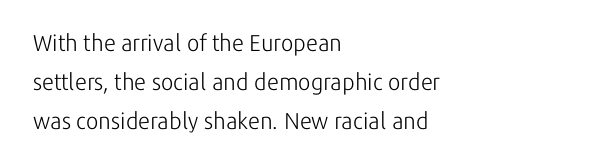
The string is rendered with underlining switched off. Heft: none added — not bold. Here the glyphs are tracked normally, forming tight word shapes. How would I describe the line gaps? Plain and ordinary. A student would call this left alignment; a typographer would say flush left, rag right.
